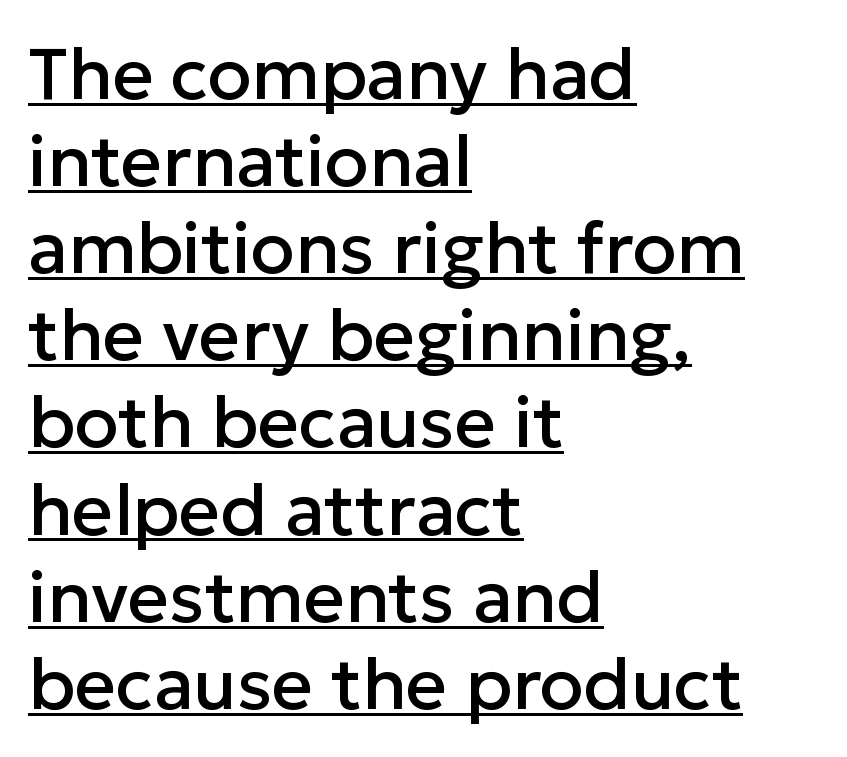
The image shows 72 px sans-serif type, upright; set left-aligned, line spacing 1.21x, normal letter spacing, underlined; low stroke contrast and a medium x-height.
